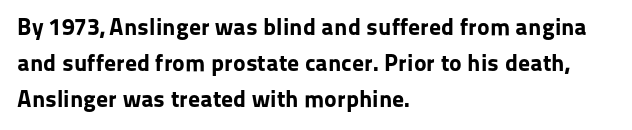
These lines are set flush left with a ragged right edge. Upright lettering throughout. Compared with typical body copy, the letter spacing here is the same. The line-height multiplier appears to be the usual default.
